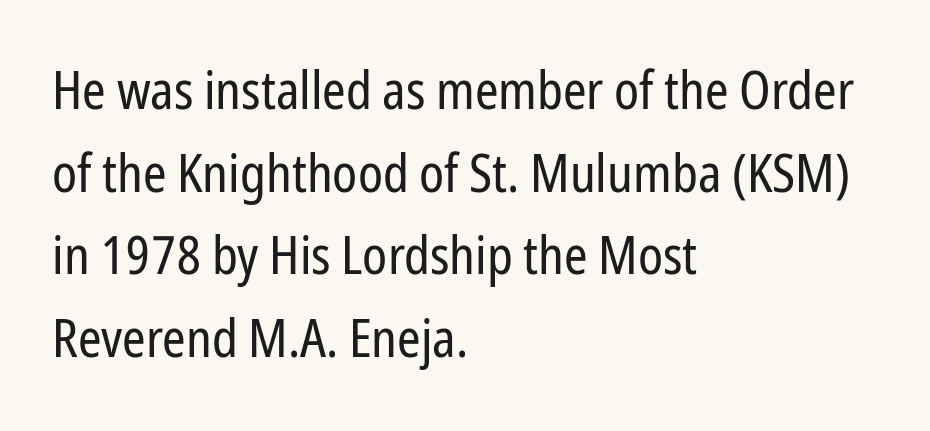
Q: Is the text bold? A: No.
Q: Is the text italic (slanted)? A: No, it is upright.
Q: Is the typeface a serif or a sans-serif typeface? A: Sans-serif.
Q: Is the text underlined? A: No.
Q: How is the paragraph aligned? A: Left-aligned.
Q: Is the spacing between letters normal or unusually wide? A: Normal.
Q: Is the spacing between lines tight, normal or loose? A: Normal.
Q: Width (condensed, normal, or wide)? A: Condensed.
Q: Stroke contrast? A: Low.
Q: x-height? A: Medium.
Q: Monospaced? A: No.
